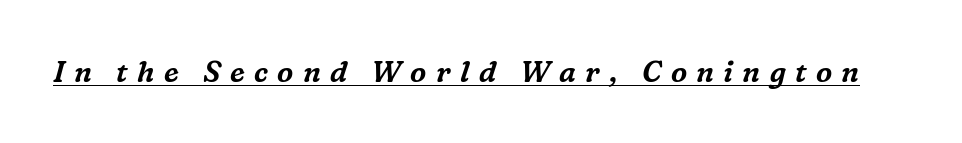
The image shows 29 px serif type, italic (leaning right); set unusually wide letter spacing (+0.32 em), underlined; medium stroke contrast and a medium x-height.
